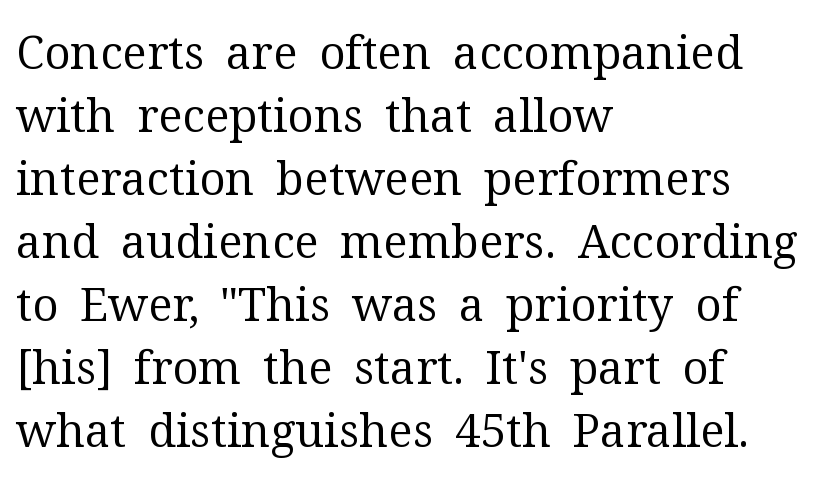
Is the type heavy? It reads as light-to-regular instead. The letters advance in unequal steps, a hallmark of proportional type. A student would call this left alignment; a typographer would say flush left, rag right. Observe the ordinary spacing: letters are neighbours, not strangers.
